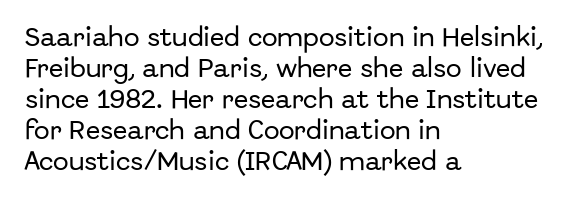
The image shows 21 px text type, upright; set left-aligned, normal line spacing (1.48x), normal letter spacing, not underlined.
